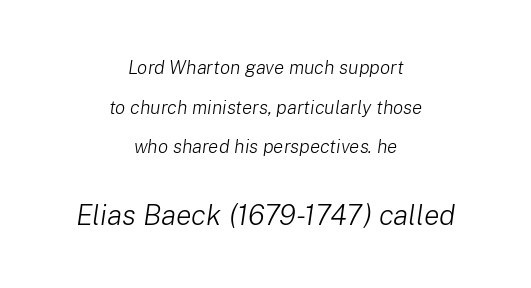
Q: Is the text bold? A: No.
Q: Is the text italic (slanted)? A: Yes, it leans right by about 8 degrees.
Q: Is the text underlined? A: No.
Q: How is the paragraph aligned? A: Centered.
Q: Is the spacing between letters normal or unusually wide? A: Normal.
Q: Is the spacing between lines tight, normal or loose? A: Loose.
Q: Which block of text is set in a larger size, the first (top) or the second (bottom)? A: The second (bottom) one.
Q: Width (condensed, normal, or wide)? A: Normal.
Q: Stroke contrast? A: Low.
Q: x-height? A: Medium.
Q: Monospaced? A: No.
